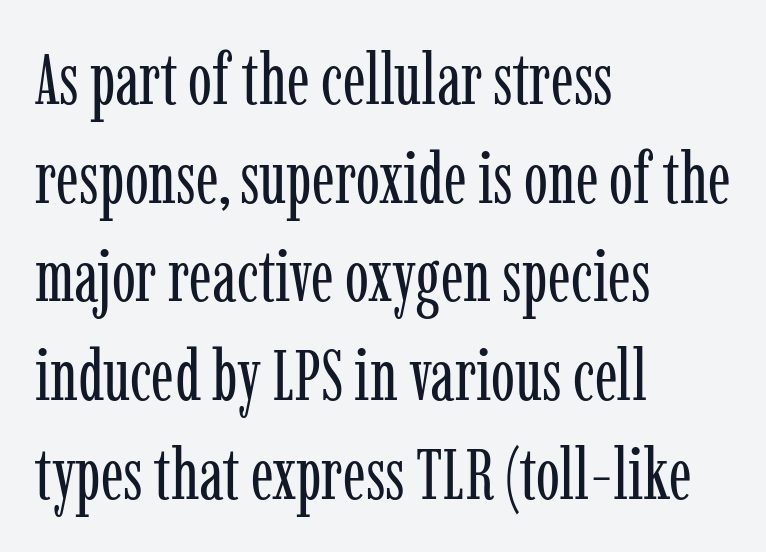
Does extra space separate the letters? No, they use regular spacing. Quick note: not italic, upright. Typographically, this falls in the serif category. The passage shown is typed in a proportional face where columns would drift.
